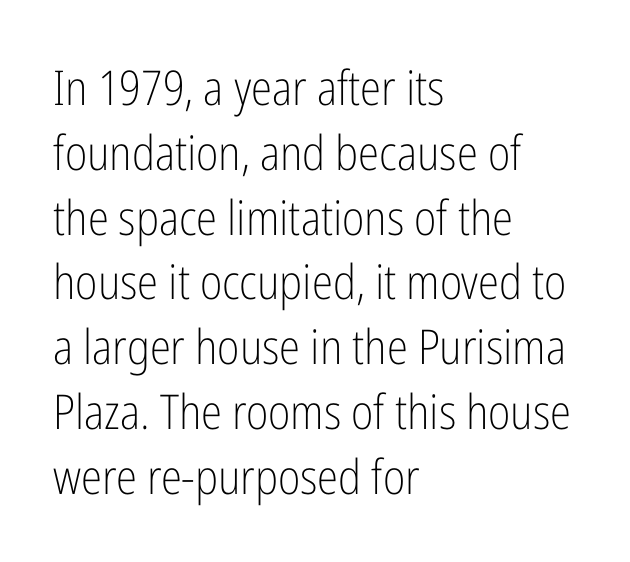
Q: Is the text bold? A: No.
Q: Is the text italic (slanted)? A: No, it is upright.
Q: Is the typeface a serif or a sans-serif typeface? A: Sans-serif.
Q: Is the text underlined? A: No.
Q: How is the paragraph aligned? A: Left-aligned.
Q: Is the spacing between letters normal or unusually wide? A: Normal.
Q: Is the spacing between lines tight, normal or loose? A: Normal.
Q: Width (condensed, normal, or wide)? A: Condensed.
Q: Stroke contrast? A: Low.
Q: x-height? A: Medium.
Q: Monospaced? A: No.
